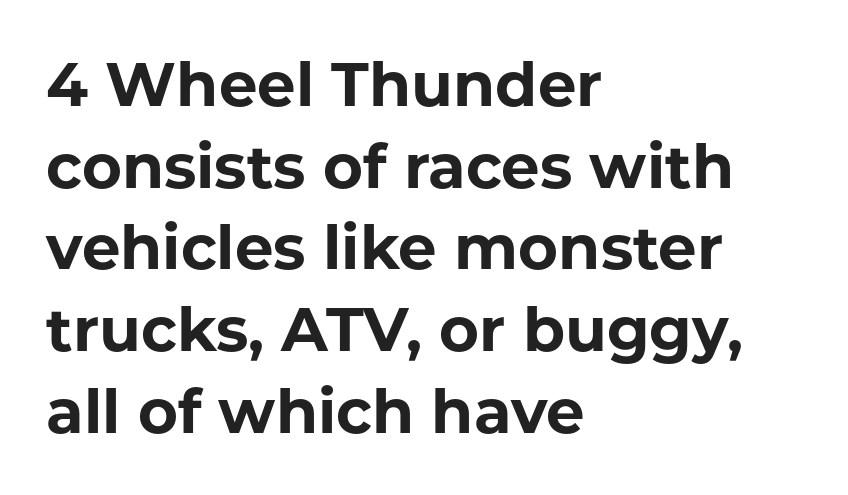
Q: Is the text bold? A: Yes.
Q: Is the text italic (slanted)? A: No, it is upright.
Q: Is the typeface a serif or a sans-serif typeface? A: Sans-serif.
Q: Is the text underlined? A: No.
Q: How is the paragraph aligned? A: Left-aligned.
Q: Is the spacing between letters normal or unusually wide? A: Normal.
Q: Is the spacing between lines tight, normal or loose? A: Normal.
Q: Width (condensed, normal, or wide)? A: Normal.
Q: Stroke contrast? A: Low.
Q: x-height? A: Medium.
Q: Monospaced? A: No.
